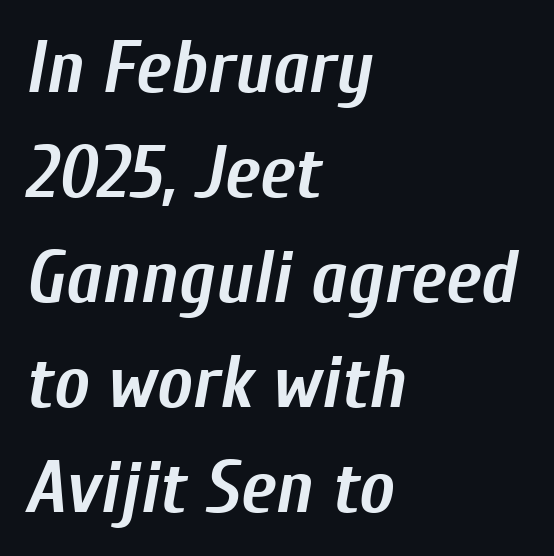
{"italic": "yes", "lean": "right", "slant_degrees": 10, "bold": "yes", "weight": "semibold", "width": "condensed", "stroke_contrast": "low", "x_height": "medium", "monospaced": "no", "underline": "no", "align": "left", "line_spacing": "normal", "line_spacing_ratio": 1.4, "letter_spacing": "normal", "letter_spacing_em": 0.0, "glyph_px": 75}
